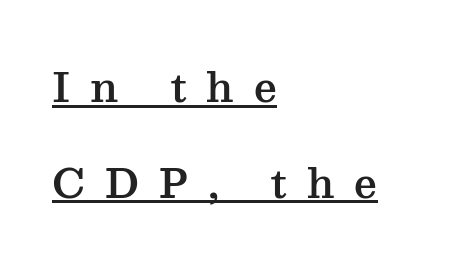
{"serif": "yes", "italic": "no", "width": "wide", "stroke_contrast": "medium", "x_height": "medium", "monospaced": "no", "underline": "yes", "align": "left", "line_spacing": "loose", "line_spacing_ratio": 2.39, "letter_spacing": "wide", "letter_spacing_em": 0.5, "glyph_px": 40}
